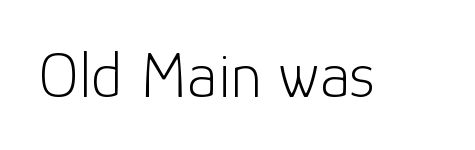
Q: Is the text bold? A: No.
Q: Is the text italic (slanted)? A: No, it is upright.
Q: Is the typeface a serif or a sans-serif typeface? A: Sans-serif.
Q: Is the text underlined? A: No.
Q: Is the spacing between letters normal or unusually wide? A: Normal.
Q: Width (condensed, normal, or wide)? A: Normal.
Q: Stroke contrast? A: Low.
Q: x-height? A: Medium.
Q: Monospaced? A: No.
